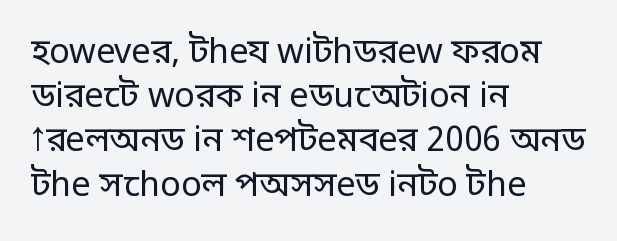
Does the type have serifs? No, each stem ends abruptly. Lines of text with bare space underneath. Spacing between characters is what you'd get straight out of the box. Characters remain perfectly vertical along every line.
